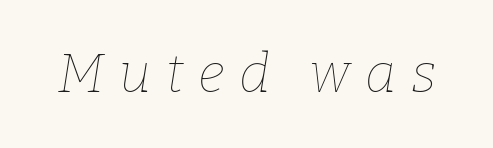
{"italic": "yes", "lean": "right", "slant_degrees": 9, "bold": "no", "weight": "thin", "width": "normal", "stroke_contrast": "low", "x_height": "medium", "monospaced": "no", "underline": "no", "letter_spacing": "wide", "letter_spacing_em": 0.27, "glyph_px": 54}
